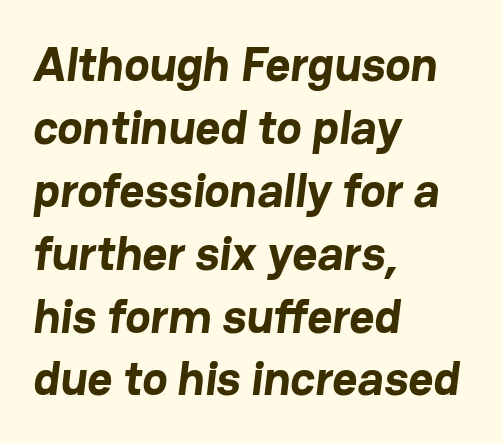
What stands out about the letter spacing? Nothing — it is the standard amount. Descenders are the only things crossing below the line. Looks like regular typesetting: each glyph gets only the width it needs. Evenly set lines give the paragraph a standard silhouette. Bold? Absolutely — the strokes are thick and heavy.
